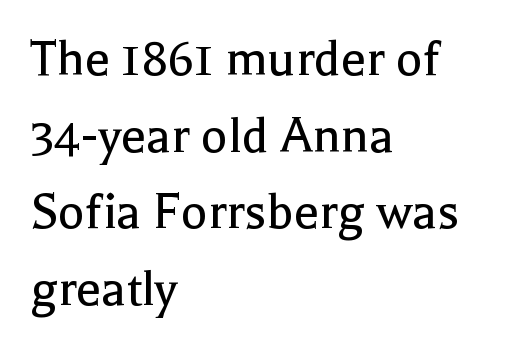
{"serif": "yes", "italic": "no", "bold": "no", "weight": "regular", "width": "normal", "x_height": "medium", "monospaced": "no", "underline": "no", "align": "left", "line_spacing": "normal", "line_spacing_ratio": 1.37, "letter_spacing": "normal", "letter_spacing_em": 0.0, "glyph_px": 56}
